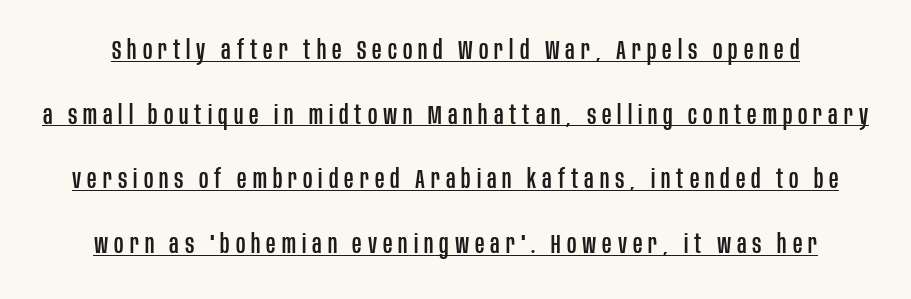
The image shows 26 px text type, upright; set loose line spacing (2.49x), unusually wide letter spacing (+0.23 em), underlined.
